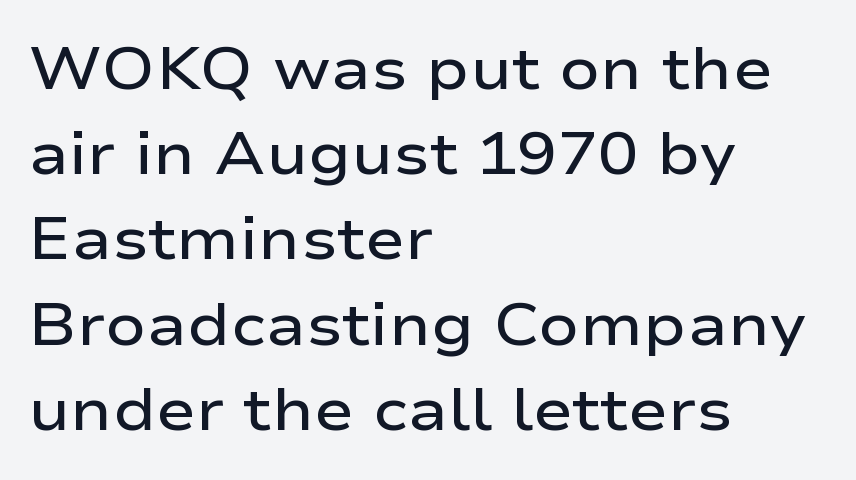
Is the block centered? No — it sits flush against the left margin. The letters are semibold — heavier than regular but short of a full bold. Upright lettering throughout. Tracking value appears to be zero — textbook default spacing.
